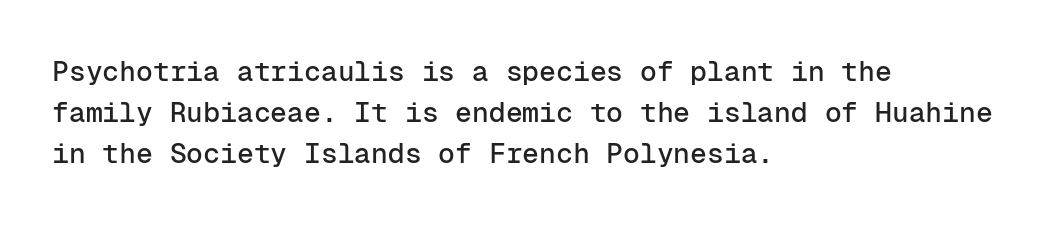
Q: Is the text italic (slanted)? A: No, it is upright.
Q: Is the typeface a serif or a sans-serif typeface? A: Sans-serif.
Q: Is the text underlined? A: No.
Q: How is the paragraph aligned? A: Left-aligned.
Q: Is the spacing between letters normal or unusually wide? A: Normal.
Q: Is the spacing between lines tight, normal or loose? A: Normal.
Q: Width (condensed, normal, or wide)? A: Normal.
Q: Stroke contrast? A: Low.
Q: x-height? A: Medium.
Q: Monospaced? A: Yes.
